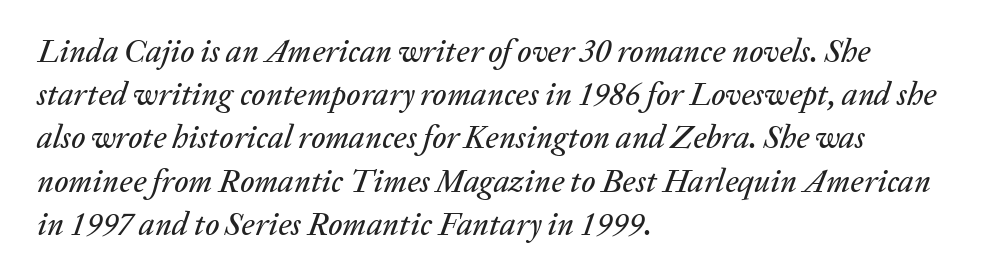
The image shows 32 px text type, italic (leaning right); set left-aligned, normal line spacing (1.35x), normal letter spacing, not underlined; low stroke contrast and a medium x-height.
